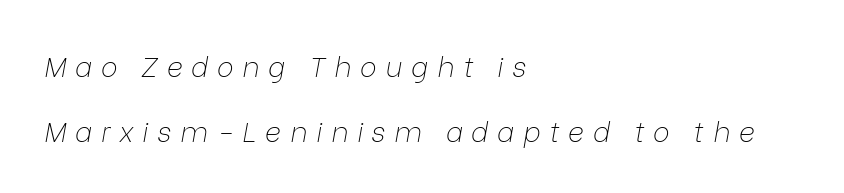
{"italic": "yes", "lean": "right", "slant_degrees": 9, "bold": "no", "weight": "thin", "width": "normal", "stroke_contrast": "low", "x_height": "medium", "monospaced": "no", "underline": "no", "align": "left", "line_spacing": "loose", "line_spacing_ratio": 2.32, "letter_spacing": "wide", "letter_spacing_em": 0.31, "glyph_px": 28}
